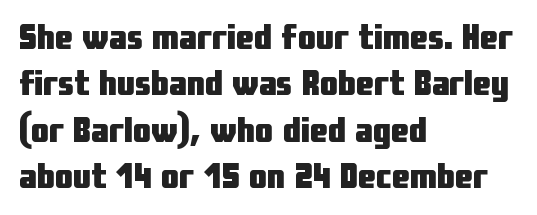
The image shows 36 px heavy, condensed sans-serif type, upright; set left-aligned, normal line spacing (1.29x), normal letter spacing, not underlined; low stroke contrast and a medium x-height.
